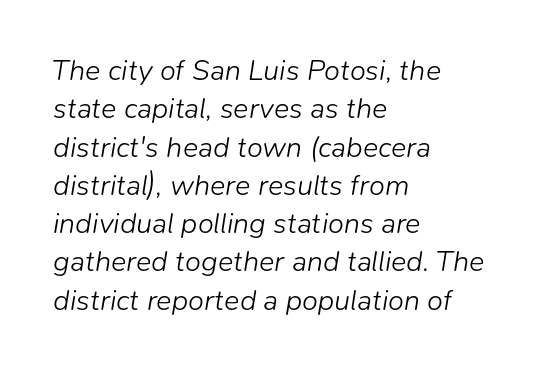
The image shows 29 px light type, italic (leaning right); set left-aligned, normal line spacing (1.32x), normal letter spacing, not underlined; low stroke contrast and a medium x-height.
